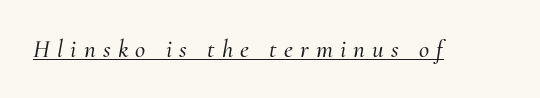
{"italic": "yes", "lean": "right", "slant_degrees": 10, "underline": "yes", "letter_spacing": "wide", "letter_spacing_em": 0.29, "glyph_px": 25}
